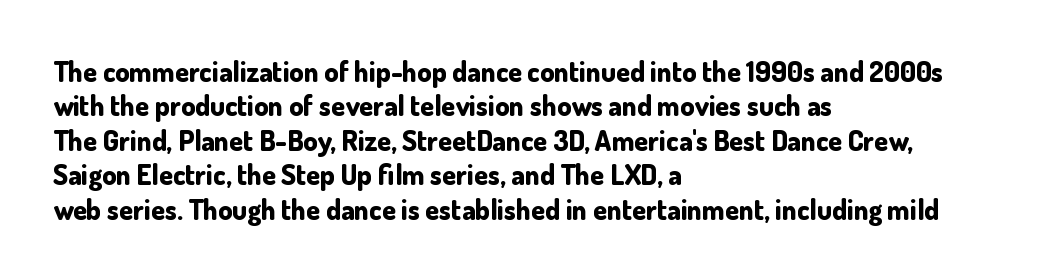
Honestly, there is no underline to notice here at all. Note the varied advance widths — an 'i' is clearly narrower than an 'm'. Nothing unusual about the tracking: characters are spaced as the font intends. Set as a true bold cut, around the 700 mark. These lines were composed using upright roman letters.
